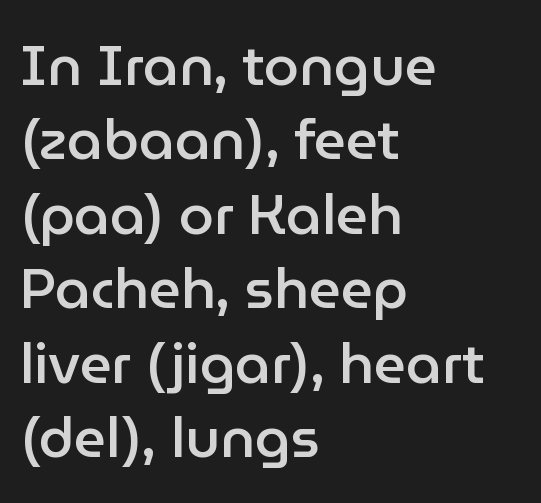
As a designer I'd log this as weight 600, semibold. The text was rendered using a sans face with plain stroke endings. Horizontal alignment here is leftward, the default for most running prose. Letters rest on an invisible, unmarked baseline. Each letter keeps its own natural width here, so spacing adapts to shape.
